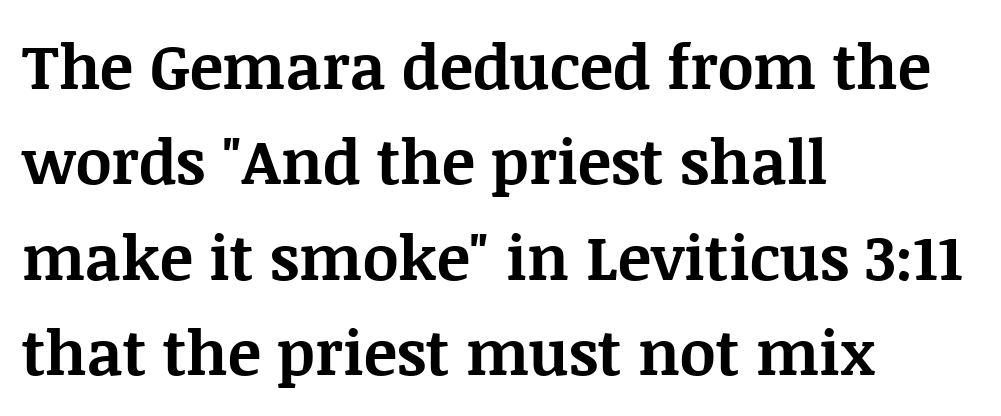
The image shows 62 px bold serif type, upright; set left-aligned, normal line spacing (1.54x), normal letter spacing, not underlined; medium stroke contrast and a large x-height.
